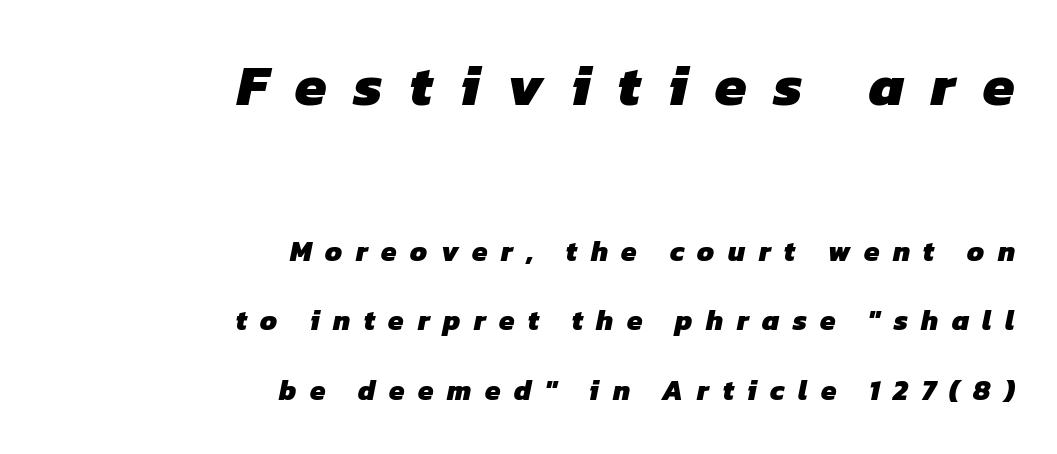
Each line ends at the same right margin while the left side varies. What stands out about the letter spacing? Its width — letters are far apart. Compare the two chunks: the upper has the greater cap height. A clean baseline with only descenders dipping below it. Quick note: interline space is abundant.
